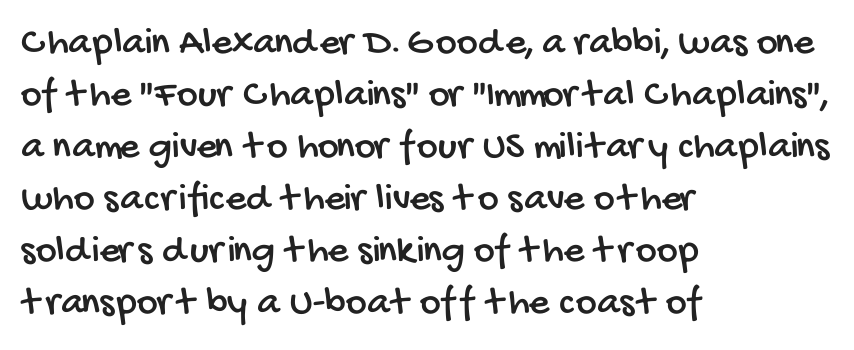
{"serif": "no", "width": "condensed", "stroke_contrast": "low", "x_height": "large", "monospaced": "no", "underline": "no", "align": "left", "line_spacing": "normal", "line_spacing_ratio": 1.3, "letter_spacing": "normal", "letter_spacing_em": 0.0, "glyph_px": 40}
